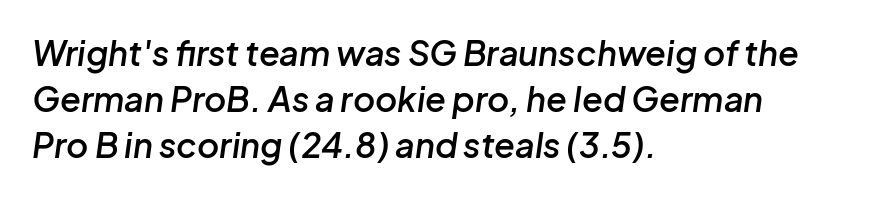
These lines stack with their left ends in a neat column. This is moderately heavy type, rendered in semibold. The axis of the letterforms is tilted away from vertical. Think of a printed novel: that variable character pitch is what you see here. The space beneath each line is pristine and unruled. These lines keep a tight, regular rhythm from letter to letter.
